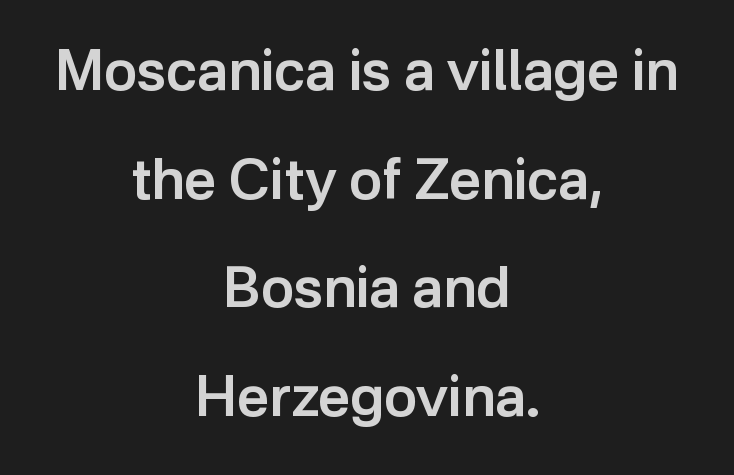
Type style note: lacks serifs. The letters advance in unequal steps, a hallmark of proportional type. No extra tracking has been applied to these lines. The paragraph has two soft edges and a firm central axis. In terms of posture, this sample is upright. A semibold gives these letters moderate extra thickness, short of bold.
